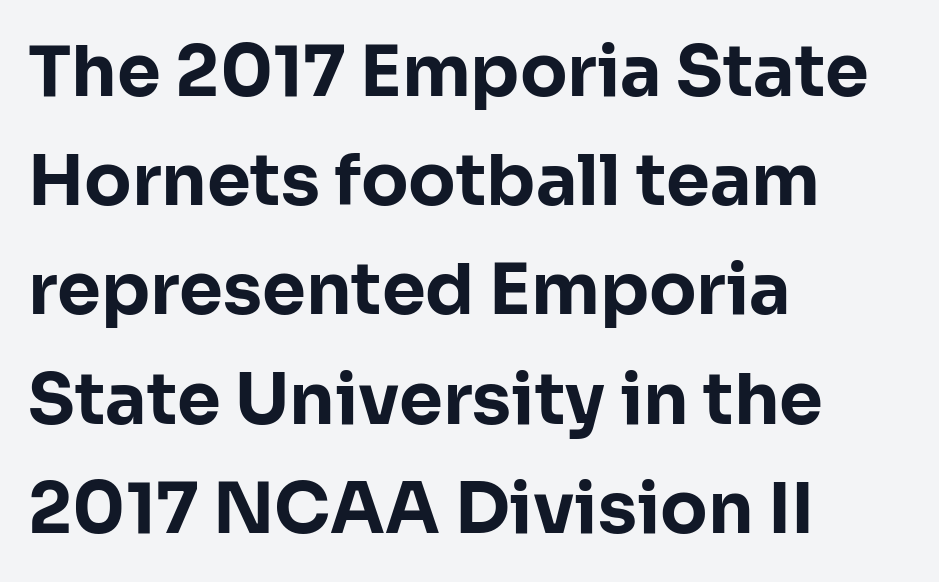
Each letter keeps its own natural width here, so spacing adapts to shape. Which margin do the lines hug? The left one — the right edge is uneven. Between one letter and the next there's only the usual sliver of space. Normally led — the rows are evenly, conventionally spaced. When letters stand straight like this, we call the style roman or upright. Nothing sits at the stroke ends, so this counts as sans-serif.
